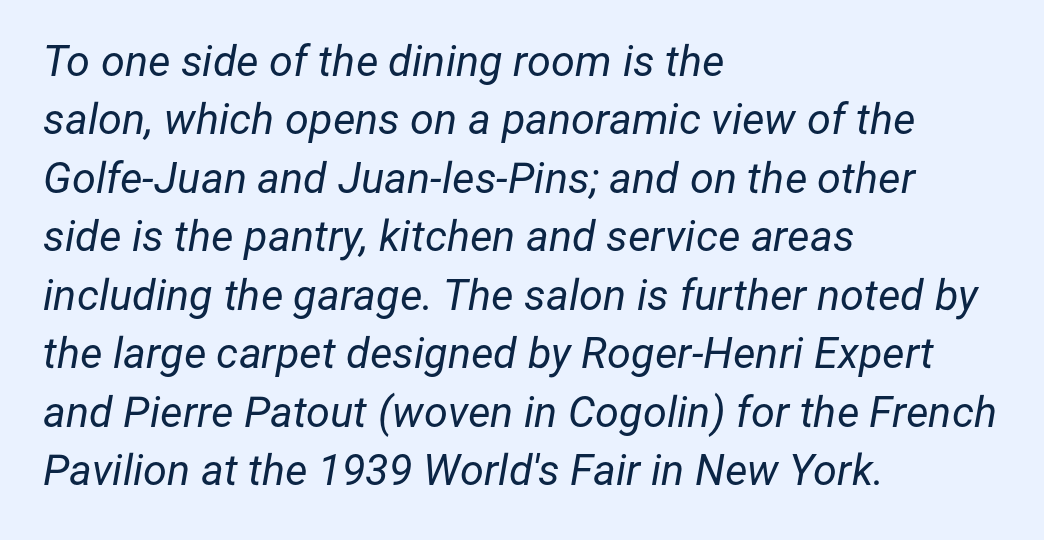
The specimen omits any rule beneath the text block's lines. When letters slant like this, we call the style italic. Leading matches the norm, producing a regular column. This sample has the flowing, uneven cadence of proportional lettering. Is this a heavy cut? Hardly; it is regular or lighter. The face used here is rendered with its standard letterfit.
